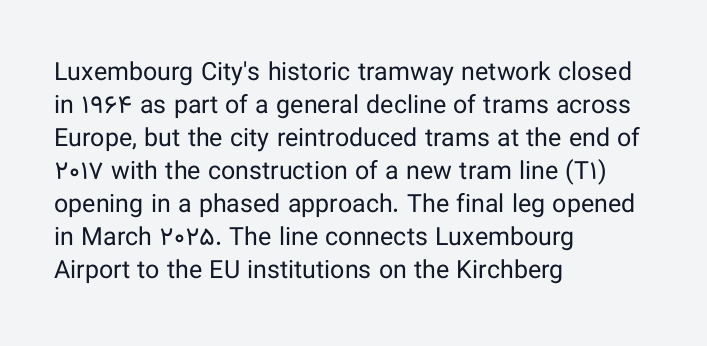
The image shows 25 px text type, upright; set left-aligned, normal line spacing (1.32x), normal letter spacing, not underlined.
